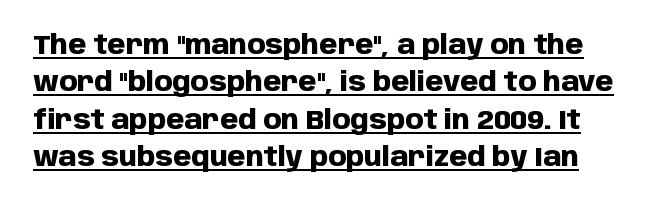
Line spacing here is normal. The horizontal fit of the characters is conventional and even. A dark, heavy texture on the line: the type is bold. Is there any slant? The stems are plumb. Honestly, the underline is the first thing you notice here.
